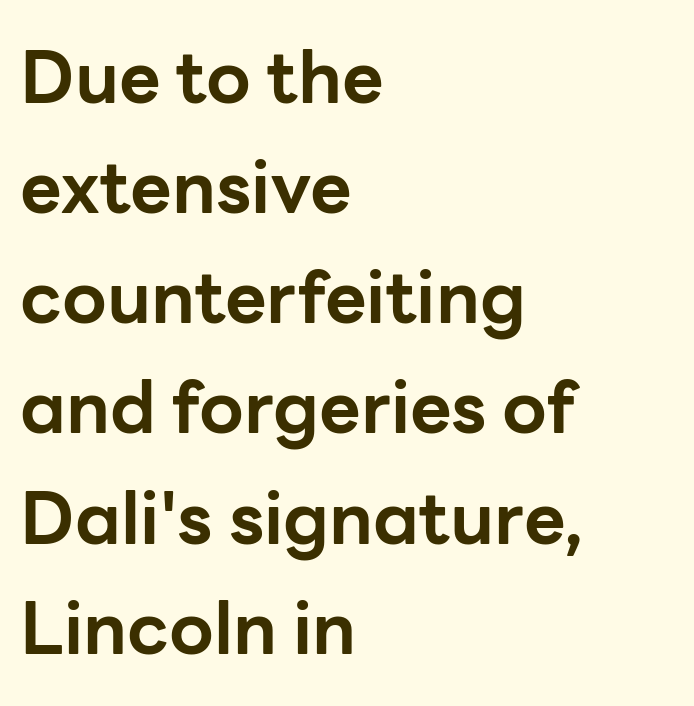
Q: Is the text bold? A: Yes.
Q: Is the text italic (slanted)? A: No, it is upright.
Q: Is the typeface a serif or a sans-serif typeface? A: Sans-serif.
Q: Is the text underlined? A: No.
Q: How is the paragraph aligned? A: Left-aligned.
Q: Is the spacing between letters normal or unusually wide? A: Normal.
Q: Is the spacing between lines tight, normal or loose? A: Normal.
Q: Width (condensed, normal, or wide)? A: Normal.
Q: Stroke contrast? A: Low.
Q: x-height? A: Medium.
Q: Monospaced? A: No.
